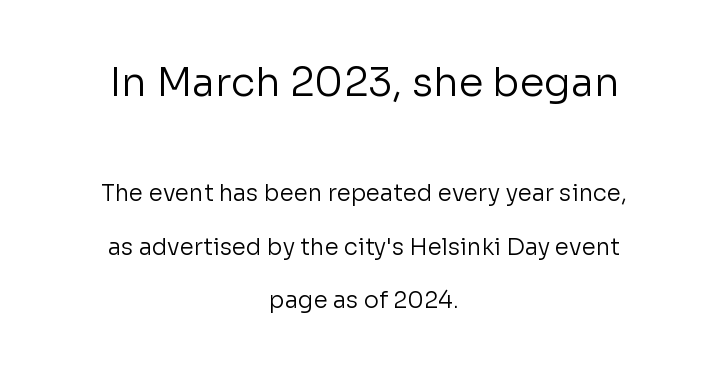
{"serif": "no", "italic": "no", "bold": "no", "weight": "regular", "width": "normal", "stroke_contrast": "low", "x_height": "medium", "monospaced": "no", "underline": "no", "align": "center", "line_spacing": "loose", "line_spacing_ratio": 2.33, "letter_spacing": "normal", "letter_spacing_em": 0.0, "larger_block": "first", "size_ratio": 1.74, "glyph_px": 40}
